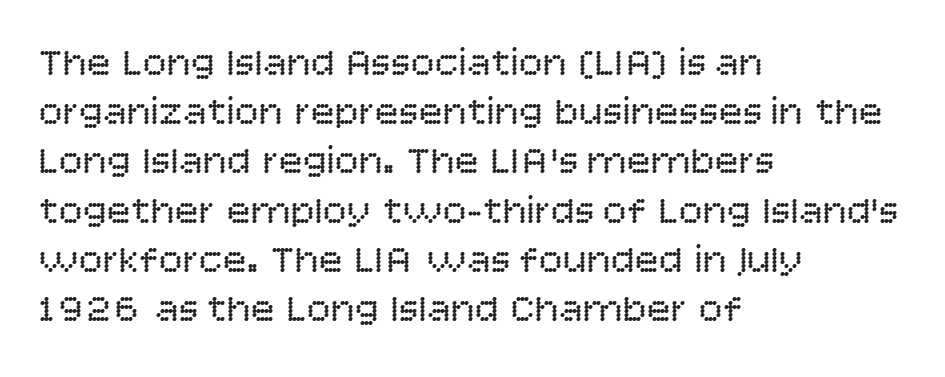
Do the letters lean? They stand straight. The strip under each line holds only bare page. Nope, no serifs anywhere on these letters. The typeface has the unassuming heft of standard copy or less. Observe the ordinary spacing: letters are neighbours, not strangers.
